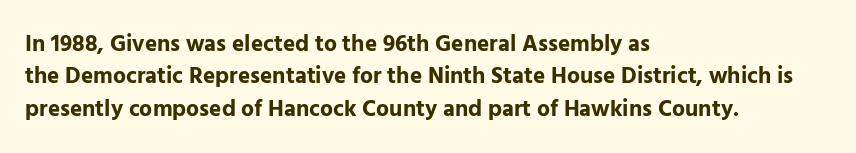
Q: Is the text bold? A: Yes.
Q: Is the text italic (slanted)? A: No, it is upright.
Q: Is the text underlined? A: No.
Q: How is the paragraph aligned? A: Left-aligned.
Q: Is the spacing between letters normal or unusually wide? A: Normal.
Q: Is the spacing between lines tight, normal or loose? A: Normal.
